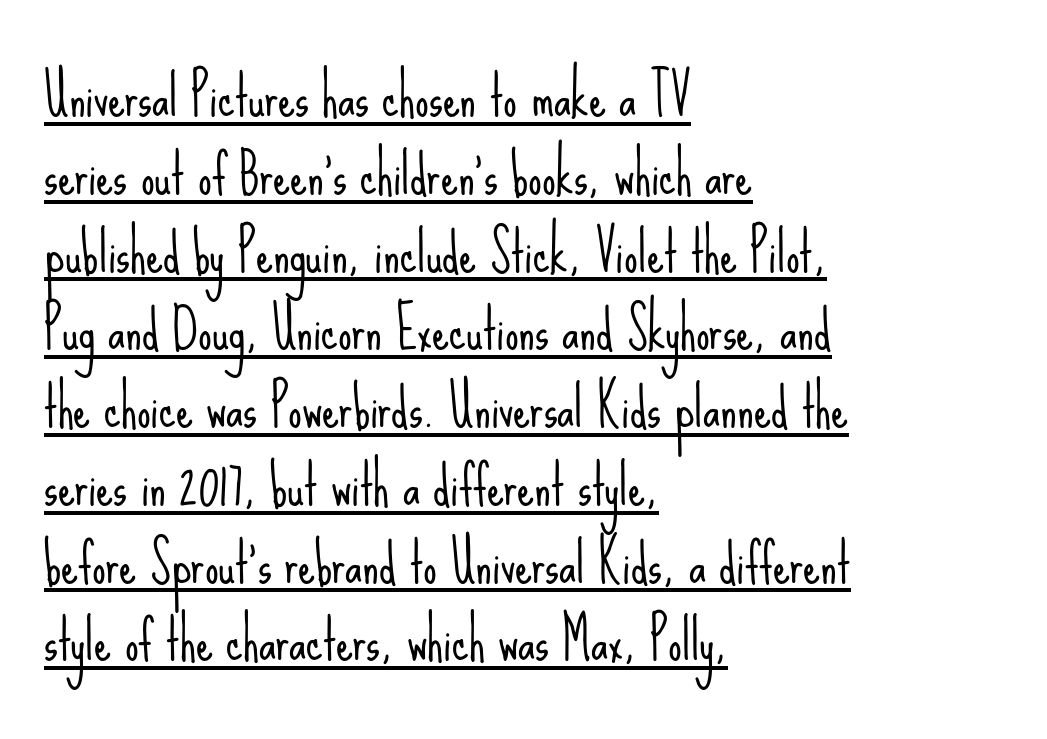
{"serif": "no", "italic": "no", "bold": "no", "weight": "light", "width": "condensed", "stroke_contrast": "low", "x_height": "small", "monospaced": "no", "underline": "yes", "align": "left", "line_spacing": "normal", "line_spacing_ratio": 1.44, "letter_spacing": "normal", "letter_spacing_em": 0.0, "glyph_px": 54}
